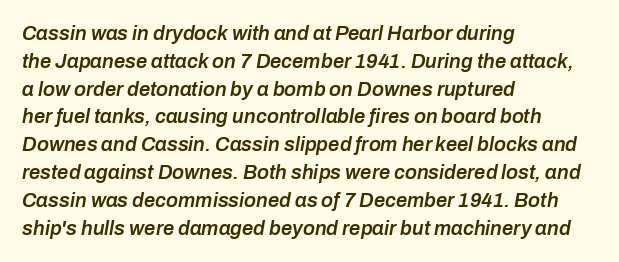
Q: Is the text bold? A: Semi-bold.
Q: Is the text italic (slanted)? A: Yes, it leans right by about 10 degrees.
Q: Is the text underlined? A: No.
Q: How is the paragraph aligned? A: Left-aligned.
Q: Is the spacing between letters normal or unusually wide? A: Normal.
Q: Is the spacing between lines tight, normal or loose? A: Normal.
